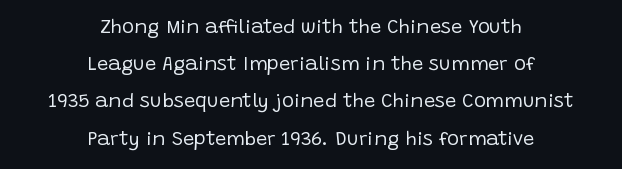
{"italic": "no", "bold": "no", "underline": "no", "align": "center", "line_spacing_ratio": 1.86, "letter_spacing": "normal", "letter_spacing_em": 0.0, "glyph_px": 20}
